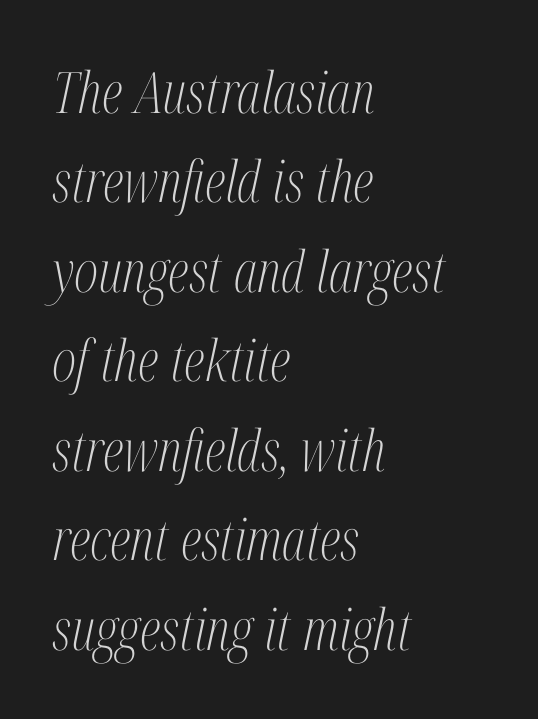
The image shows 57 px light, condensed serif type, italic (leaning right); set left-aligned, normal line spacing (1.57x), normal letter spacing, not underlined; medium stroke contrast and a medium x-height.
